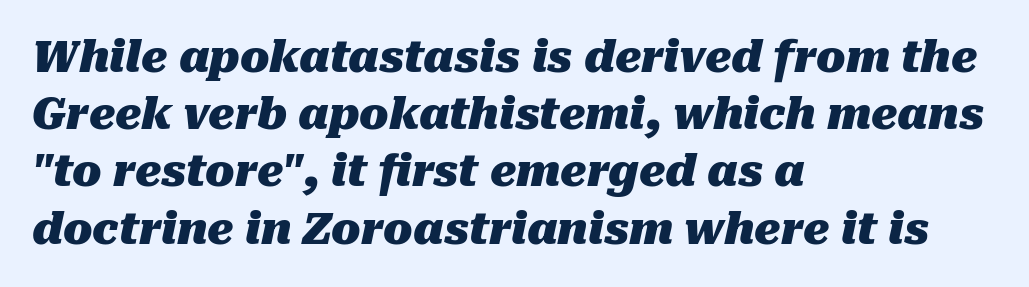
The image shows 43 px heavy type, italic (leaning right); set left-aligned, normal line spacing (1.33x), normal letter spacing, not underlined; medium stroke contrast and a medium x-height.
